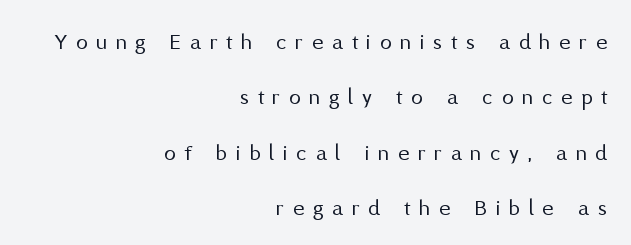
{"italic": "no", "bold": "no", "underline": "no", "align": "right", "line_spacing": "loose", "line_spacing_ratio": 2.31, "letter_spacing": "wide", "letter_spacing_em": 0.36, "glyph_px": 24}
